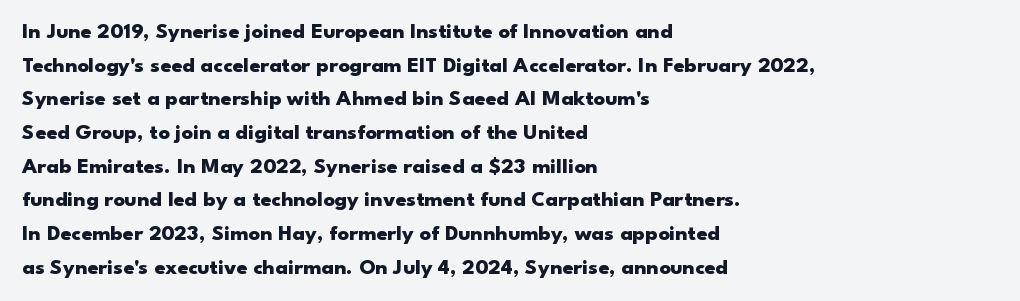
{"italic": "no", "bold": "yes", "underline": "no", "align": "left", "line_spacing": "normal", "line_spacing_ratio": 1.53, "letter_spacing": "normal", "letter_spacing_em": 0.0, "glyph_px": 22}
